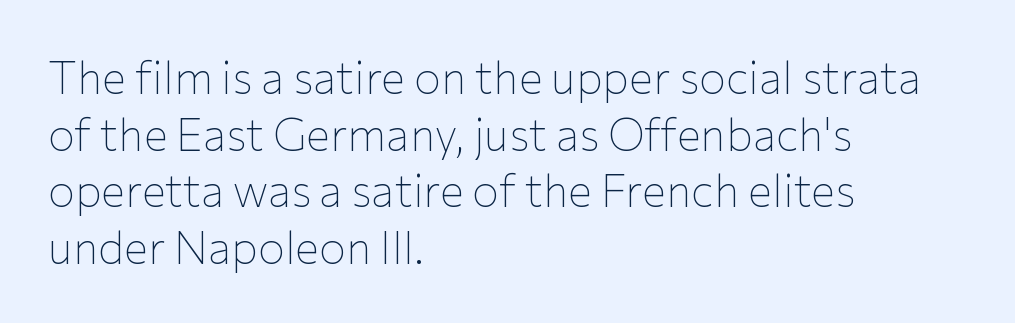
Q: Is the text bold? A: No.
Q: Is the text italic (slanted)? A: No, it is upright.
Q: Is the typeface a serif or a sans-serif typeface? A: Sans-serif.
Q: Is the text underlined? A: No.
Q: How is the paragraph aligned? A: Left-aligned.
Q: Is the spacing between letters normal or unusually wide? A: Normal.
Q: Is the spacing between lines tight, normal or loose? A: Normal.
Q: Width (condensed, normal, or wide)? A: Normal.
Q: Stroke contrast? A: Low.
Q: x-height? A: Medium.
Q: Monospaced? A: No.
